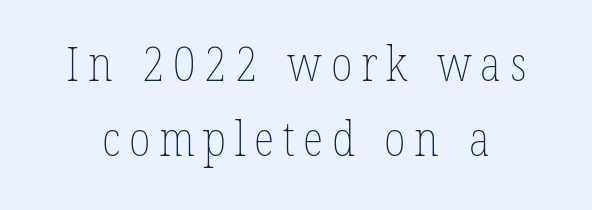
{"italic": "no", "bold": "no", "weight": "thin", "width": "condensed", "stroke_contrast": "low", "x_height": "medium", "monospaced": "no", "underline": "no", "line_spacing": "normal", "line_spacing_ratio": 1.57, "glyph_px": 48}
